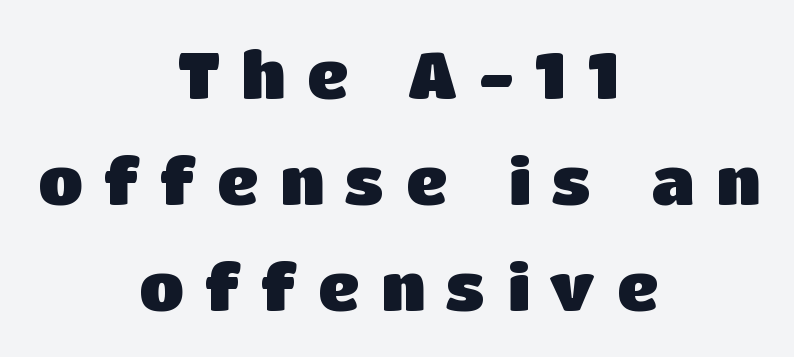
{"serif": "no", "italic": "no", "bold": "yes", "weight": "heavy", "width": "normal", "stroke_contrast": "low", "x_height": "large", "monospaced": "no", "underline": "no", "align": "center", "line_spacing": "normal", "line_spacing_ratio": 1.63, "letter_spacing": "wide", "letter_spacing_em": 0.32, "glyph_px": 65}
